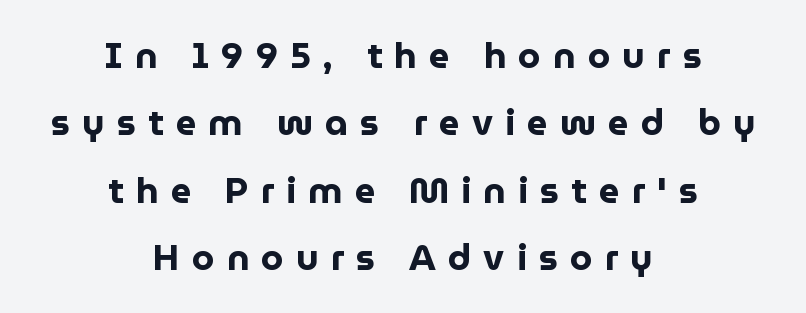
{"serif": "no", "italic": "no", "bold": "yes", "weight": "bold", "width": "normal", "stroke_contrast": "low", "x_height": "medium", "monospaced": "no", "underline": "no", "align": "center", "line_spacing_ratio": 1.87, "letter_spacing": "wide", "letter_spacing_em": 0.34, "glyph_px": 36}
